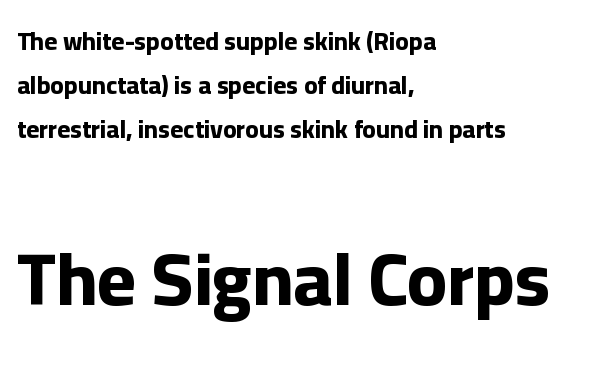
{"serif": "no", "italic": "no", "bold": "yes", "weight": "bold", "width": "normal", "stroke_contrast": "low", "x_height": "medium", "monospaced": "no", "underline": "no", "align": "left", "line_spacing_ratio": 1.76, "letter_spacing": "normal", "letter_spacing_em": 0.0, "larger_block": "second", "size_ratio": 2.96, "glyph_px": 74}
